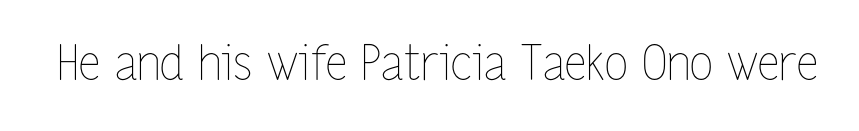
Q: Is the text bold? A: No.
Q: Is the text italic (slanted)? A: No, it is upright.
Q: Is the text underlined? A: No.
Q: Is the spacing between letters normal or unusually wide? A: Normal.
Q: Width (condensed, normal, or wide)? A: Condensed.
Q: Stroke contrast? A: Low.
Q: x-height? A: Medium.
Q: Monospaced? A: No.
